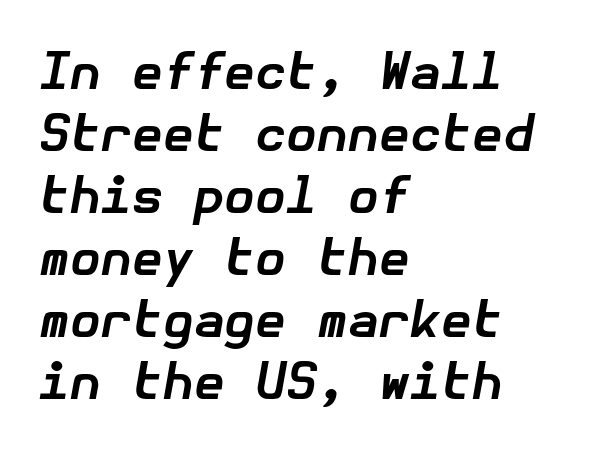
Q: Is the text bold? A: Yes.
Q: Is the text italic (slanted)? A: Yes, it leans right by about 10 degrees.
Q: Is the text underlined? A: No.
Q: How is the paragraph aligned? A: Left-aligned.
Q: Is the spacing between letters normal or unusually wide? A: Normal.
Q: Width (condensed, normal, or wide)? A: Normal.
Q: Stroke contrast? A: Low.
Q: x-height? A: Medium.
